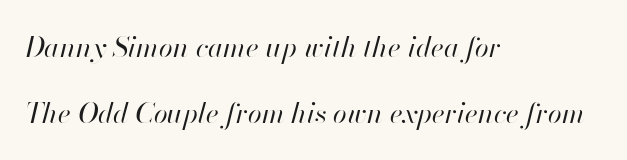
The image shows 28 px regular-weight type, italic (leaning right); set left-aligned, loose line spacing (2.34x), normal letter spacing, not underlined; high stroke contrast and a small x-height.
